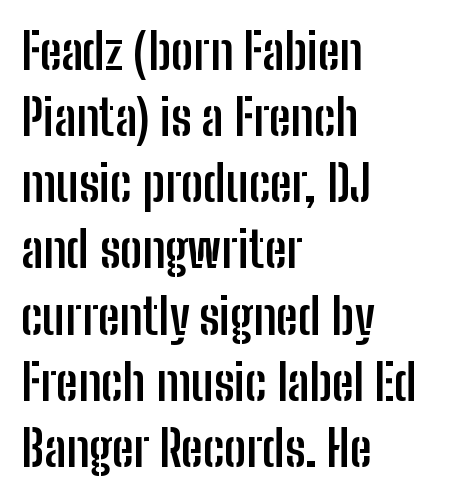
The image shows 49 px semibold, condensed sans-serif type, upright; set left-aligned, normal line spacing (1.35x), normal letter spacing, not underlined; low stroke contrast and a medium x-height.
